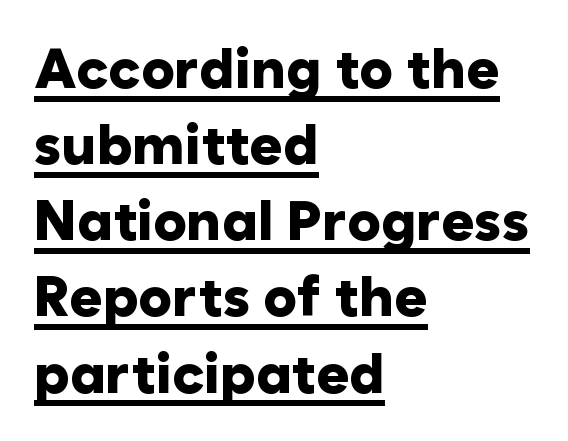
Q: Is the text bold? A: Yes.
Q: Is the text italic (slanted)? A: No, it is upright.
Q: Is the typeface a serif or a sans-serif typeface? A: Sans-serif.
Q: Is the text underlined? A: Yes.
Q: How is the paragraph aligned? A: Left-aligned.
Q: Is the spacing between letters normal or unusually wide? A: Normal.
Q: Is the spacing between lines tight, normal or loose? A: Normal.
Q: Width (condensed, normal, or wide)? A: Normal.
Q: Stroke contrast? A: Low.
Q: x-height? A: Medium.
Q: Monospaced? A: No.
